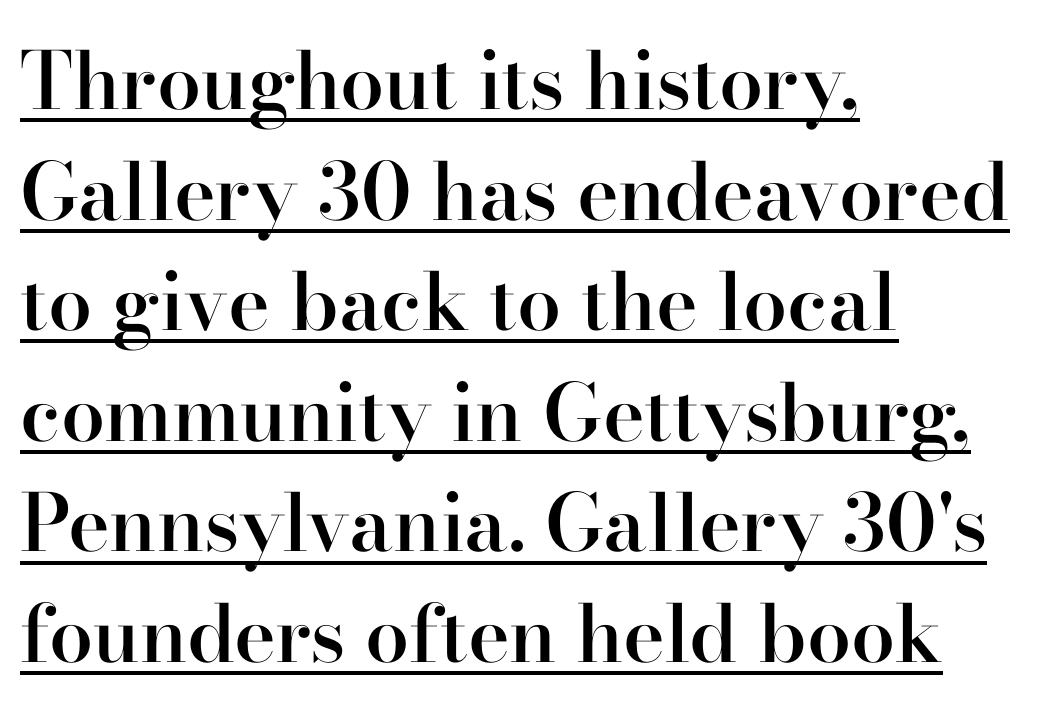
{"serif": "yes", "italic": "no", "bold": "semi", "weight": "semibold", "width": "normal", "stroke_contrast": "high", "x_height": "small", "monospaced": "no", "underline": "yes", "align": "left", "line_spacing": "normal", "line_spacing_ratio": 1.4, "letter_spacing": "normal", "letter_spacing_em": 0.0, "glyph_px": 79}
